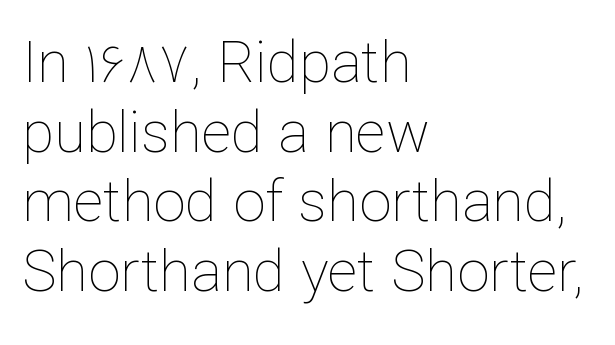
Visually the block forms a straight wall on the left and a jagged coastline on the right. No letter is thick-stroked: the sample isn't bold. Look at the tracking — it's just the regular setting, nothing added. The face used here is proportionally spaced, like ordinary book or web type. The area under the type is left untouched. You can tell it's not italic because the verticals are truly vertical.
